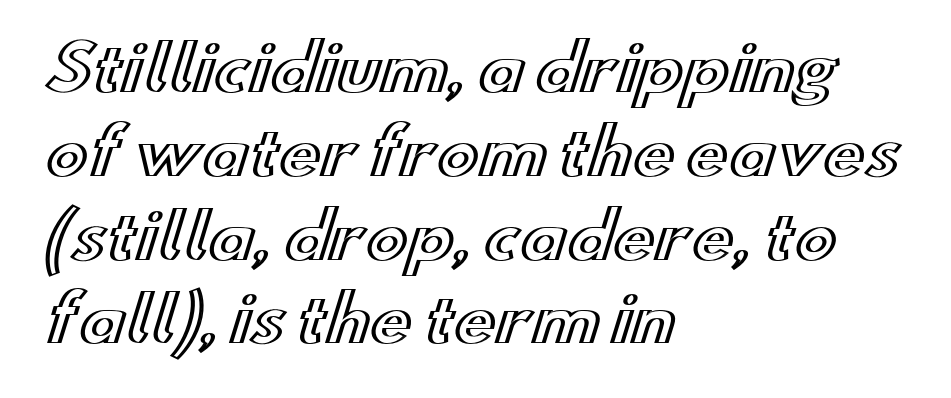
Q: Is the text italic (slanted)? A: Yes.
Q: Is the text underlined? A: No.
Q: How is the paragraph aligned? A: Left-aligned.
Q: Is the spacing between letters normal or unusually wide? A: Normal.
Q: Is the spacing between lines tight, normal or loose? A: Normal.
Q: Width (condensed, normal, or wide)? A: Wide.
Q: x-height? A: Small.
Q: Monospaced? A: No.
